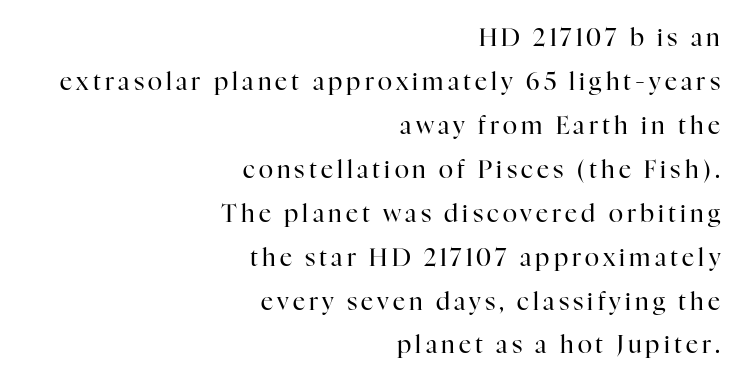
Q: Is the text bold? A: No.
Q: Is the text italic (slanted)? A: No, it is upright.
Q: Is the text underlined? A: No.
Q: How is the paragraph aligned? A: Right-aligned.
